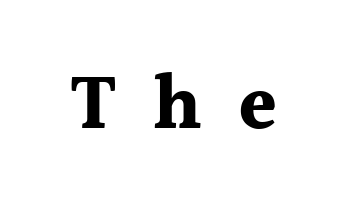
Q: Is the text bold? A: Yes.
Q: Is the text italic (slanted)? A: No, it is upright.
Q: Is the typeface a serif or a sans-serif typeface? A: Serif.
Q: Is the text underlined? A: No.
Q: Is the spacing between letters normal or unusually wide? A: Unusually wide.
Q: Width (condensed, normal, or wide)? A: Normal.
Q: x-height? A: Medium.
Q: Monospaced? A: No.
